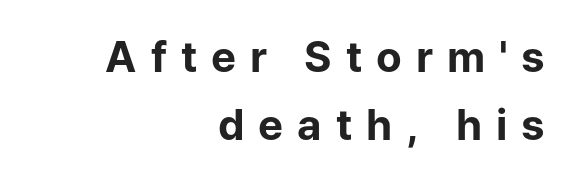
Q: Is the text bold? A: Yes.
Q: Is the text italic (slanted)? A: No, it is upright.
Q: Is the typeface a serif or a sans-serif typeface? A: Sans-serif.
Q: Is the text underlined? A: No.
Q: How is the paragraph aligned? A: Right-aligned.
Q: Is the spacing between letters normal or unusually wide? A: Unusually wide.
Q: Is the spacing between lines tight, normal or loose? A: Normal.
Q: Width (condensed, normal, or wide)? A: Normal.
Q: Stroke contrast? A: Low.
Q: x-height? A: Medium.
Q: Monospaced? A: No.
